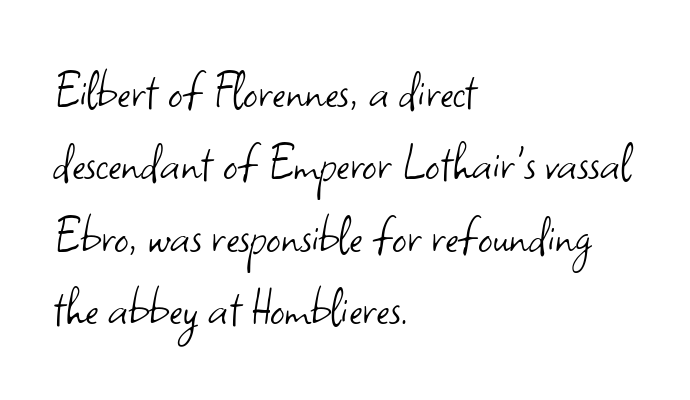
Q: Is the text bold? A: No.
Q: Is the text italic (slanted)? A: Yes.
Q: Is the typeface a serif or a sans-serif typeface? A: Sans-serif.
Q: Is the text underlined? A: No.
Q: How is the paragraph aligned? A: Left-aligned.
Q: Is the spacing between letters normal or unusually wide? A: Normal.
Q: Is the spacing between lines tight, normal or loose? A: Normal.
Q: Width (condensed, normal, or wide)? A: Normal.
Q: Stroke contrast? A: Low.
Q: x-height? A: Small.
Q: Monospaced? A: No.
